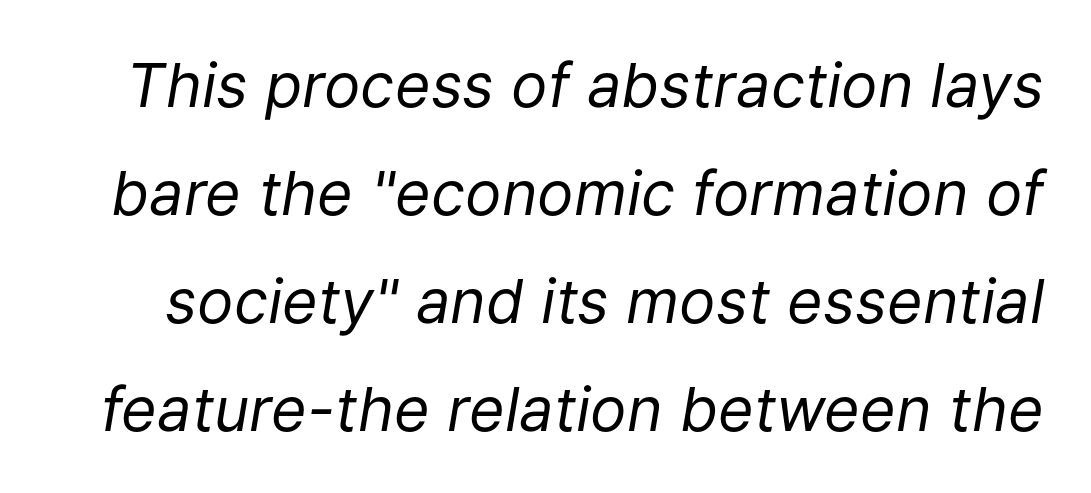
Q: Is the text bold? A: No.
Q: Is the text italic (slanted)? A: Yes, it leans right by about 9 degrees.
Q: Is the text underlined? A: No.
Q: Is the spacing between letters normal or unusually wide? A: Normal.
Q: Width (condensed, normal, or wide)? A: Normal.
Q: Stroke contrast? A: Low.
Q: x-height? A: Medium.
Q: Monospaced? A: No.
